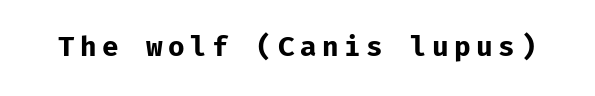
Q: Is the text bold? A: Yes.
Q: Is the text italic (slanted)? A: No, it is upright.
Q: Is the text underlined? A: No.
Q: Is the spacing between letters normal or unusually wide? A: Unusually wide.
